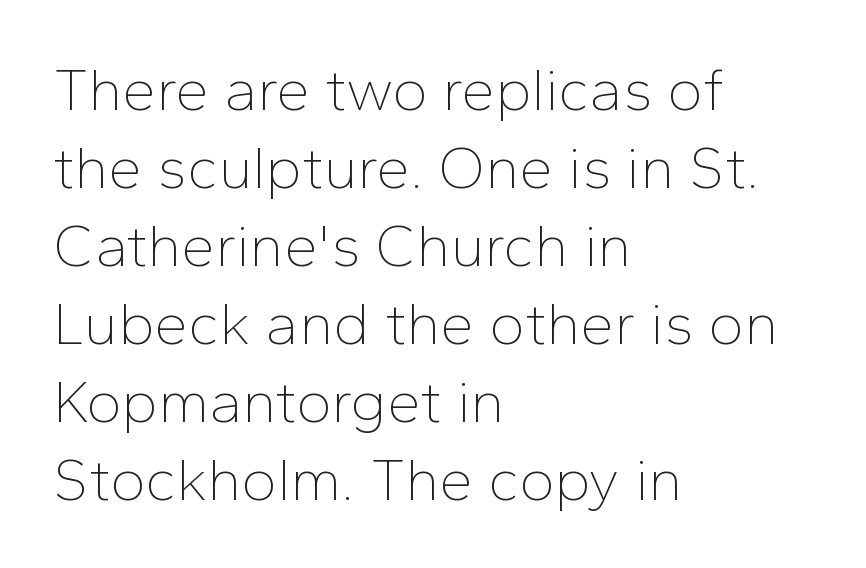
{"serif": "no", "italic": "no", "bold": "no", "weight": "thin", "width": "normal", "stroke_contrast": "low", "x_height": "medium", "monospaced": "no", "underline": "no", "align": "left", "line_spacing": "normal", "line_spacing_ratio": 1.3, "letter_spacing": "normal", "letter_spacing_em": 0.0, "glyph_px": 60}
